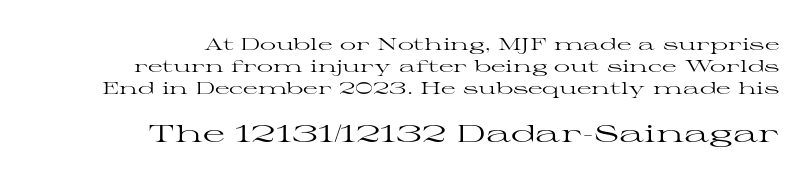
The image shows 24 px text type, upright; set right-aligned, normal line spacing (1.36x), normal letter spacing, not underlined; the second (bottom) block is 1.5x larger.
